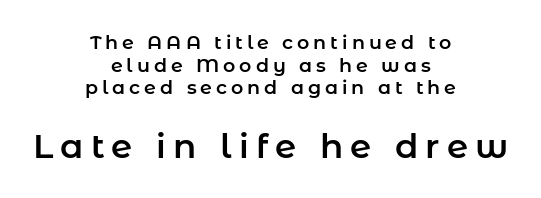
The image shows 34 px sans-serif type, upright; set centered, line spacing 1.19x, unusually wide letter spacing (+0.21 em), not underlined; the second (bottom) block is 1.79x larger; low stroke contrast and a medium x-height.
